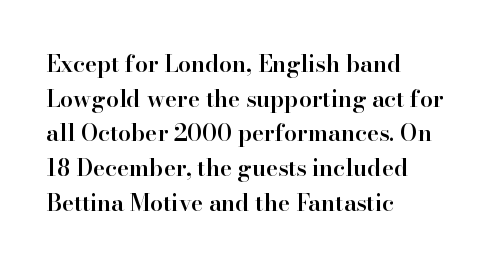
{"italic": "no", "bold": "semi", "underline": "no", "align": "left", "line_spacing": "normal", "line_spacing_ratio": 1.51, "letter_spacing": "normal", "letter_spacing_em": 0.0, "glyph_px": 23}
